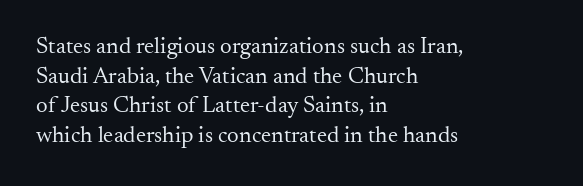
The lines sit at an ordinary, default distance from one another. The rag falls on the right side of this text block. The characters are drawn with everyday or finer stroke widths. Descender tails drop into unmarked territory.
